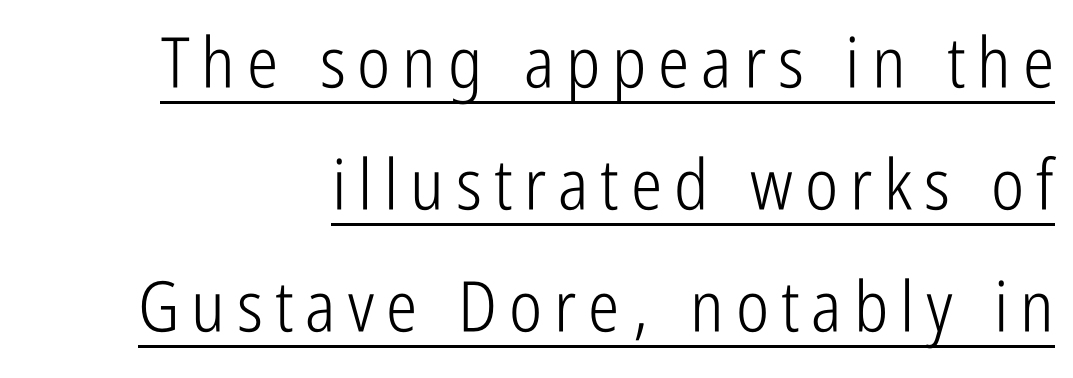
Q: Is the text bold? A: No.
Q: Is the text italic (slanted)? A: No, it is upright.
Q: Is the typeface a serif or a sans-serif typeface? A: Sans-serif.
Q: Is the text underlined? A: Yes.
Q: How is the paragraph aligned? A: Right-aligned.
Q: Width (condensed, normal, or wide)? A: Condensed.
Q: Stroke contrast? A: Low.
Q: x-height? A: Medium.
Q: Monospaced? A: No.
